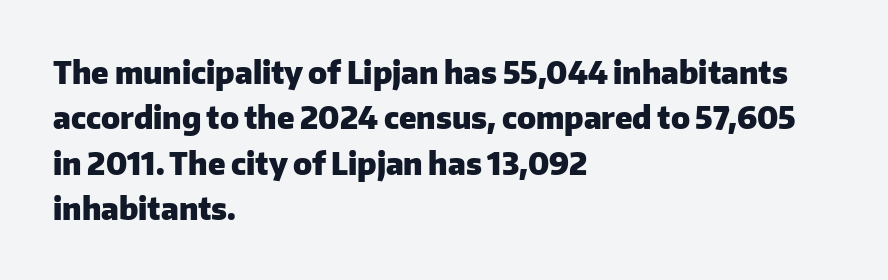
Each line starts at the same left margin while the right side varies. Stroke terminals: plain, sans-serif. Does extra space separate the letters? No, they use regular spacing. Lines of text with bare space underneath. In terms of posture, this sample is upright. This is heavy type, rendered in bold.
